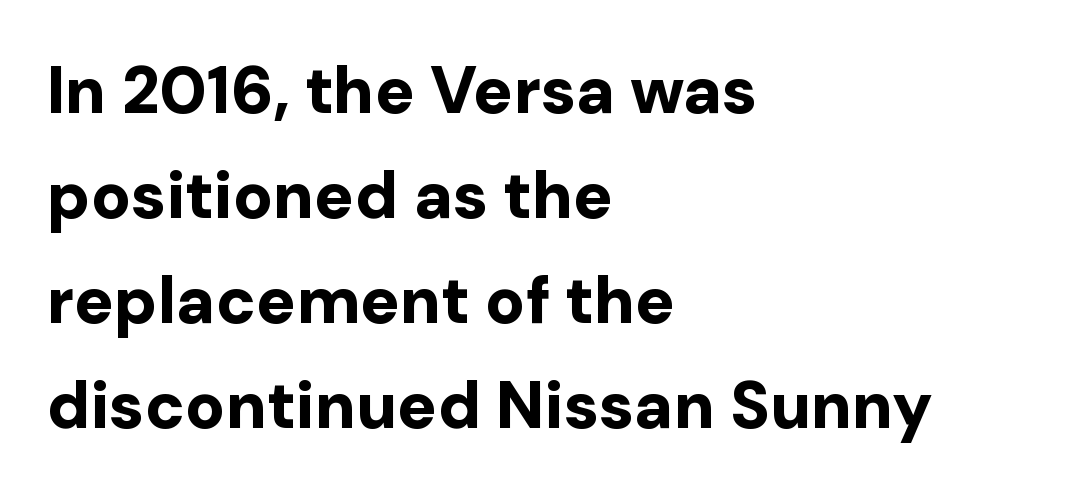
Q: Is the text bold? A: Yes.
Q: Is the text italic (slanted)? A: No, it is upright.
Q: Is the typeface a serif or a sans-serif typeface? A: Sans-serif.
Q: Is the text underlined? A: No.
Q: How is the paragraph aligned? A: Left-aligned.
Q: Is the spacing between letters normal or unusually wide? A: Normal.
Q: Is the spacing between lines tight, normal or loose? A: Normal.
Q: Width (condensed, normal, or wide)? A: Normal.
Q: Stroke contrast? A: Low.
Q: x-height? A: Medium.
Q: Monospaced? A: No.
